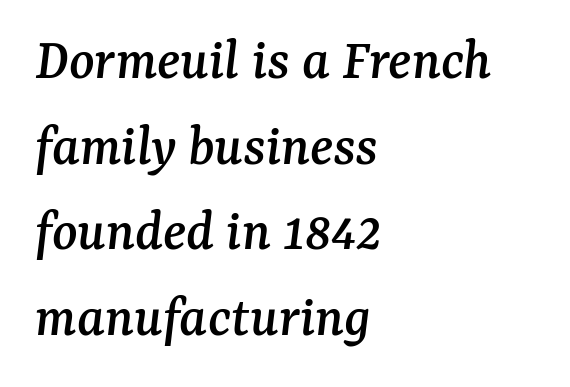
Q: Is the text italic (slanted)? A: Yes, it leans right by about 7 degrees.
Q: Is the typeface a serif or a sans-serif typeface? A: Serif.
Q: Is the text underlined? A: No.
Q: How is the paragraph aligned? A: Left-aligned.
Q: Is the spacing between letters normal or unusually wide? A: Normal.
Q: Is the spacing between lines tight, normal or loose? A: Normal.
Q: Width (condensed, normal, or wide)? A: Normal.
Q: Stroke contrast? A: Medium.
Q: x-height? A: Medium.
Q: Monospaced? A: No.
